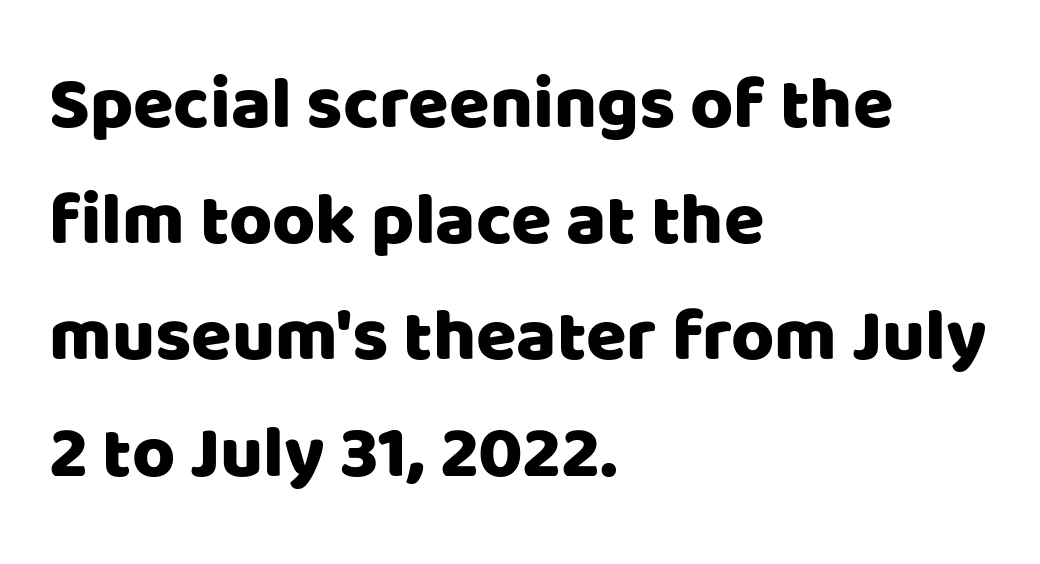
Q: Is the text italic (slanted)? A: No, it is upright.
Q: Is the typeface a serif or a sans-serif typeface? A: Sans-serif.
Q: Is the text underlined? A: No.
Q: How is the paragraph aligned? A: Left-aligned.
Q: Is the spacing between letters normal or unusually wide? A: Normal.
Q: Is the spacing between lines tight, normal or loose? A: Normal.
Q: Width (condensed, normal, or wide)? A: Normal.
Q: Stroke contrast? A: Low.
Q: x-height? A: Large.
Q: Monospaced? A: No.
